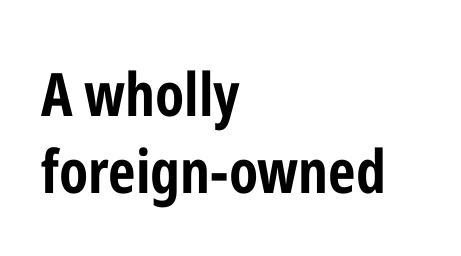
The image shows 60 px bold, condensed sans-serif type, upright; set left-aligned, normal line spacing (1.29x), normal letter spacing, not underlined; low stroke contrast and a medium x-height.
